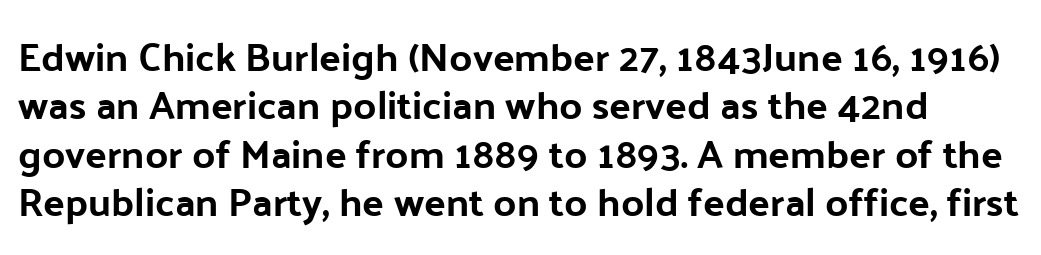
The image shows 40 px sans-serif type, upright; set line spacing 1.21x, normal letter spacing, not underlined; low stroke contrast and a medium x-height.
